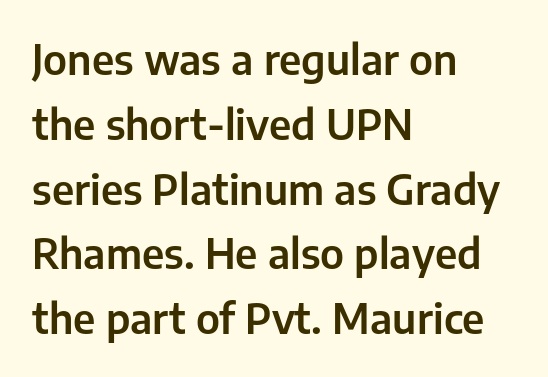
The image shows 41 px sans-serif type, upright; set left-aligned, normal line spacing (1.58x), normal letter spacing, not underlined; low stroke contrast and a medium x-height.
